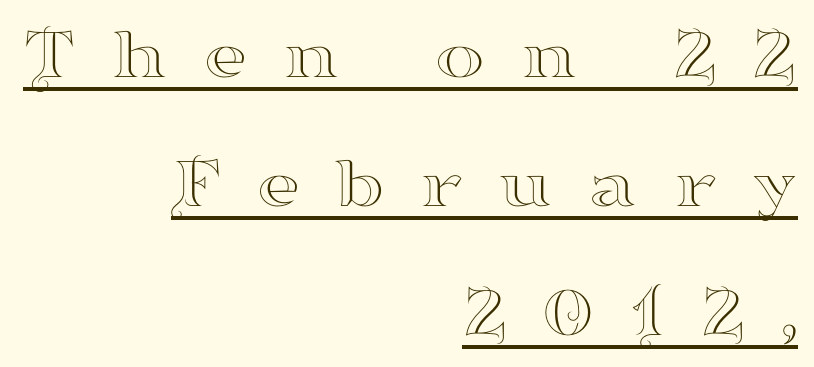
Does the lettering tilt? It doesn't — this is upright. The horizontal fit of the characters is loose and conspicuously gappy. Character widths vary here, with narrow letters taking less room than wide ones. Letterform terminals end in serifs throughout the passage. All the whitespace from short lines collects on the left.
